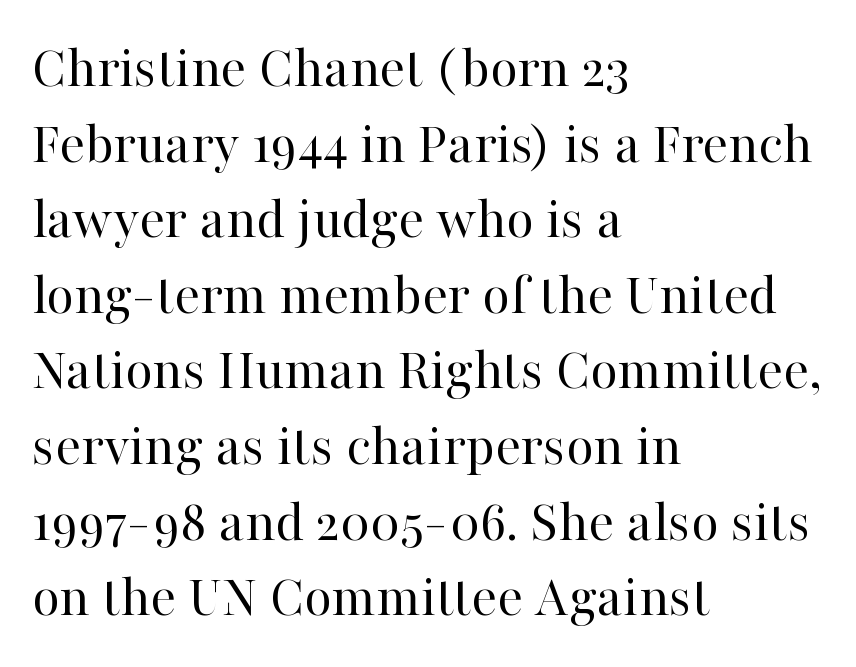
The image shows 60 px regular-weight serif type, upright; set left-aligned, normal line spacing (1.26x), normal letter spacing, not underlined; high stroke contrast and a medium x-height.
